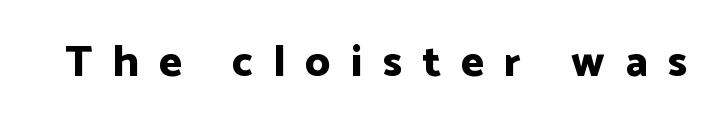
Someone cranked the tracking dial way up on this one. The face used here is a sans, in the tradition of grotesques and geometrics. The face used here is proportionally spaced, like ordinary book or web type. Plain, unruled lines of type.
